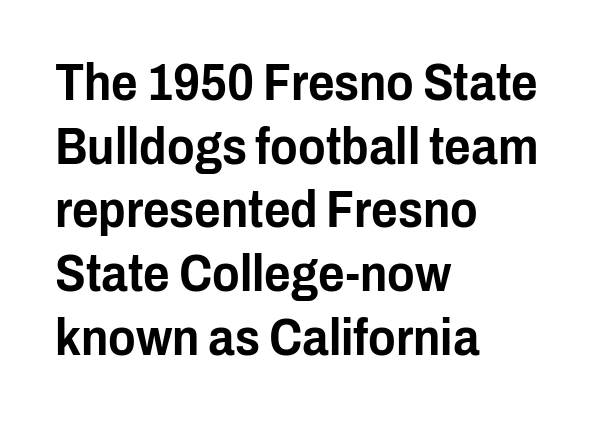
{"serif": "no", "italic": "no", "width": "condensed", "stroke_contrast": "low", "x_height": "medium", "monospaced": "no", "underline": "no", "align": "left", "line_spacing": "normal", "line_spacing_ratio": 1.25, "letter_spacing": "normal", "letter_spacing_em": 0.0, "glyph_px": 51}
